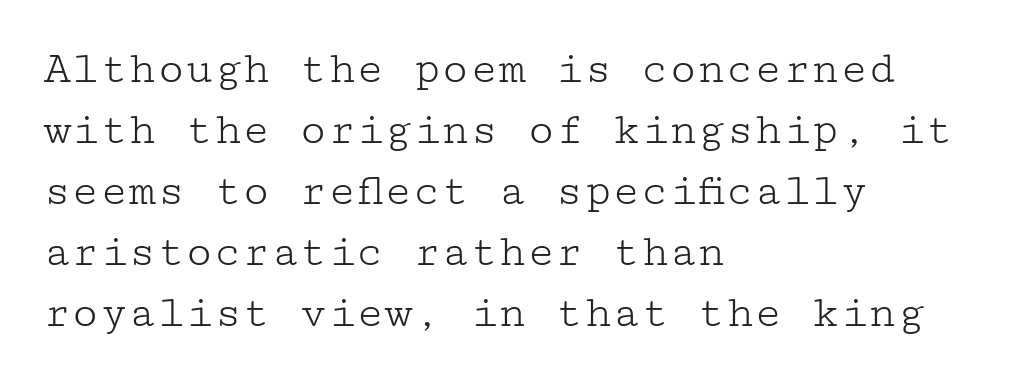
{"serif": "yes", "italic": "no", "bold": "no", "weight": "light", "width": "wide", "stroke_contrast": "low", "x_height": "medium", "underline": "no", "align": "left", "line_spacing": "normal", "line_spacing_ratio": 1.3, "letter_spacing": "normal", "letter_spacing_em": 0.0, "glyph_px": 47}
